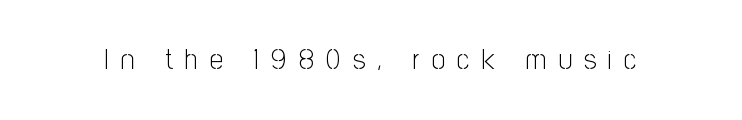
The image shows 29 px light, condensed sans-serif type, upright; set unusually wide letter spacing (+0.42 em), not underlined; low stroke contrast and a medium x-height.
